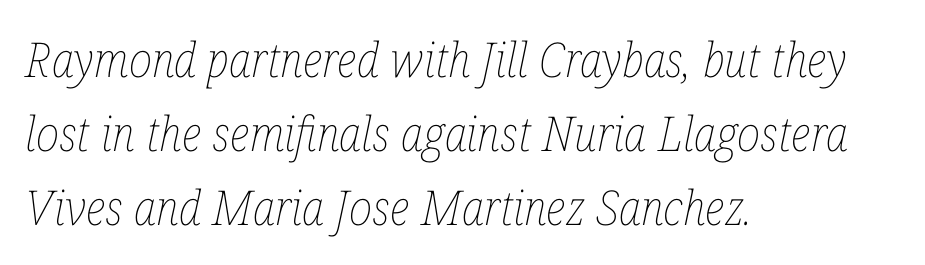
{"italic": "yes", "lean": "right", "slant_degrees": 12, "bold": "no", "weight": "thin", "width": "condensed", "stroke_contrast": "low", "x_height": "medium", "monospaced": "no", "underline": "no", "align": "left", "line_spacing": "normal", "line_spacing_ratio": 1.54, "letter_spacing": "normal", "letter_spacing_em": 0.0, "glyph_px": 48}
